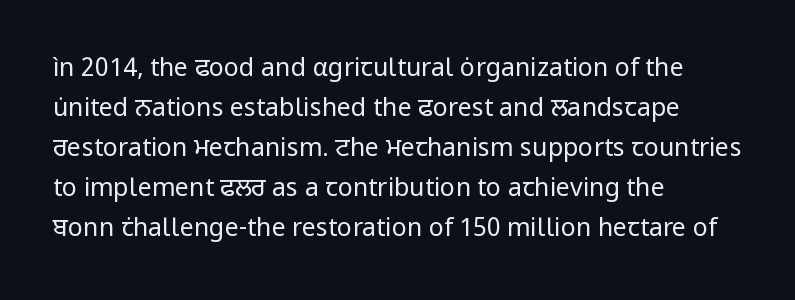
Q: Is the text bold? A: No.
Q: Is the text italic (slanted)? A: No, it is upright.
Q: Is the text underlined? A: No.
Q: How is the paragraph aligned? A: Left-aligned.
Q: Is the spacing between letters normal or unusually wide? A: Normal.
Q: Is the spacing between lines tight, normal or loose? A: Normal.
